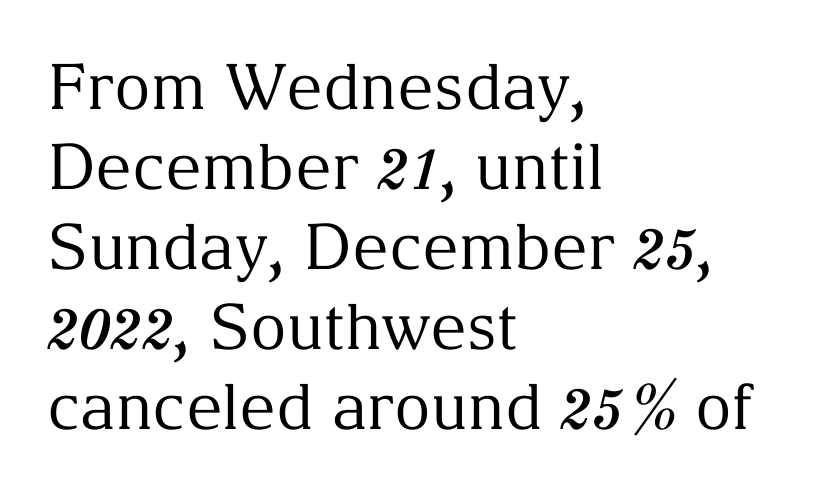
Anything drawn beneath the words? Only blank space. The font family rendered here belongs to the serif group. Layout note: lines flush left. Is this a heavy cut? Hardly; it is regular or lighter. Vertical strokes here are truly vertical. The face used here is rendered with its standard letterfit.
